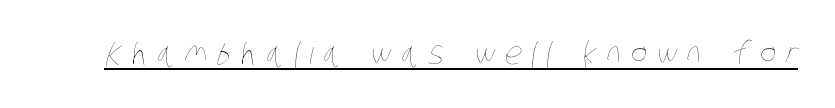
{"bold": "no", "weight": "thin", "width": "condensed", "stroke_contrast": "low", "x_height": "large", "monospaced": "no", "underline": "yes", "letter_spacing": "wide", "letter_spacing_em": 0.32, "glyph_px": 31}
